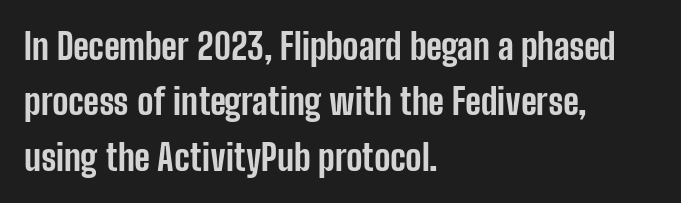
Q: Is the text bold? A: Yes.
Q: Is the text italic (slanted)? A: No, it is upright.
Q: Is the typeface a serif or a sans-serif typeface? A: Sans-serif.
Q: Is the text underlined? A: No.
Q: How is the paragraph aligned? A: Left-aligned.
Q: Is the spacing between letters normal or unusually wide? A: Normal.
Q: Is the spacing between lines tight, normal or loose? A: Normal.
Q: Width (condensed, normal, or wide)? A: Condensed.
Q: Stroke contrast? A: Low.
Q: x-height? A: Medium.
Q: Monospaced? A: No.
